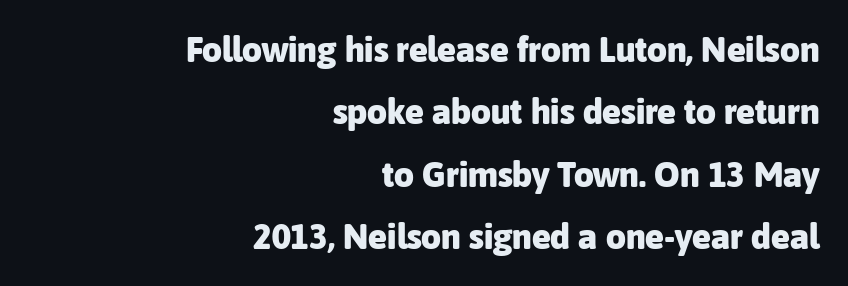
The image shows 35 px heavy sans-serif type, upright; set right-aligned, line spacing 1.78x, normal letter spacing, not underlined; low stroke contrast and a medium x-height.
